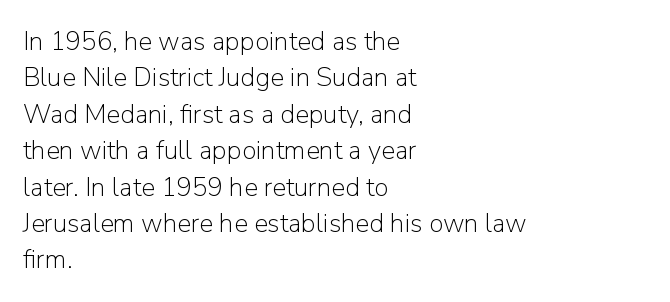
{"italic": "no", "bold": "no", "underline": "no", "align": "left", "line_spacing": "normal", "line_spacing_ratio": 1.4, "letter_spacing": "normal", "letter_spacing_em": 0.0, "glyph_px": 26}
